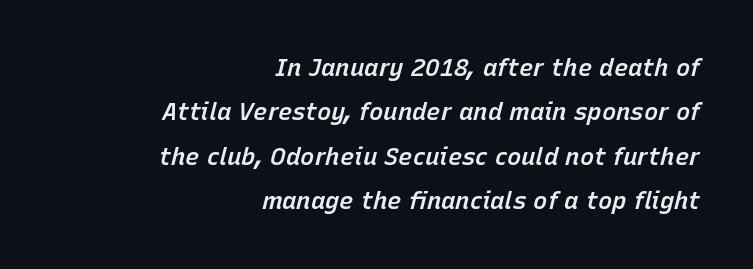
{"italic": "yes", "lean": "right", "slant_degrees": 15, "bold": "semi", "underline": "no", "align": "right", "line_spacing_ratio": 1.85, "letter_spacing": "normal", "letter_spacing_em": 0.0, "glyph_px": 24}
